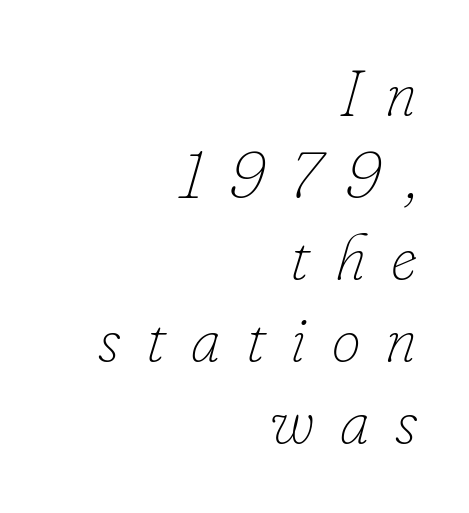
The image shows 65 px thin type, italic (leaning right); set right-aligned, normal line spacing (1.26x), unusually wide letter spacing (+0.39 em), not underlined; low stroke contrast and a small x-height.
